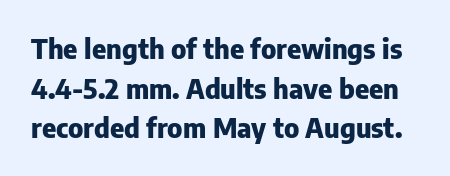
Has an underline been added? It has not. Is the letter spacing exaggerated? No — it looks like the ordinary default. The letters stand upright; this is a roman face. The sample has been set heavy, in full bold. The space between consecutive lines is moderate.
